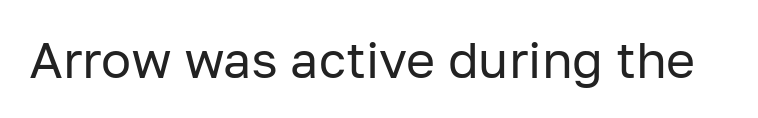
Q: Is the text bold? A: No.
Q: Is the text italic (slanted)? A: No, it is upright.
Q: Is the typeface a serif or a sans-serif typeface? A: Sans-serif.
Q: Is the text underlined? A: No.
Q: Is the spacing between letters normal or unusually wide? A: Normal.
Q: Width (condensed, normal, or wide)? A: Normal.
Q: Stroke contrast? A: Low.
Q: x-height? A: Medium.
Q: Monospaced? A: No.
